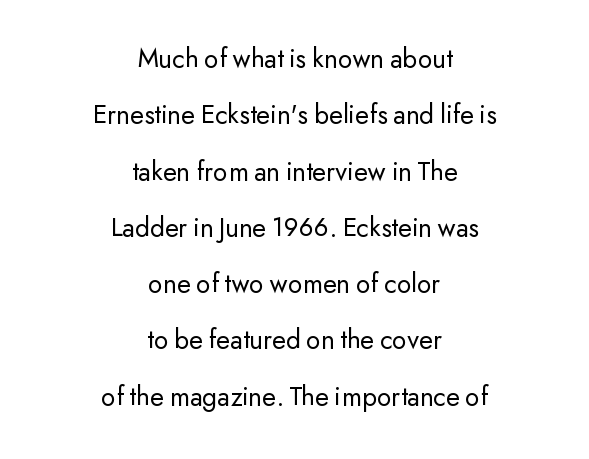
{"serif": "no", "italic": "no", "bold": "no", "weight": "regular", "width": "normal", "stroke_contrast": "low", "x_height": "small", "monospaced": "no", "underline": "no", "align": "center", "line_spacing": "loose", "line_spacing_ratio": 2.01, "letter_spacing": "normal", "letter_spacing_em": 0.0, "glyph_px": 28}
